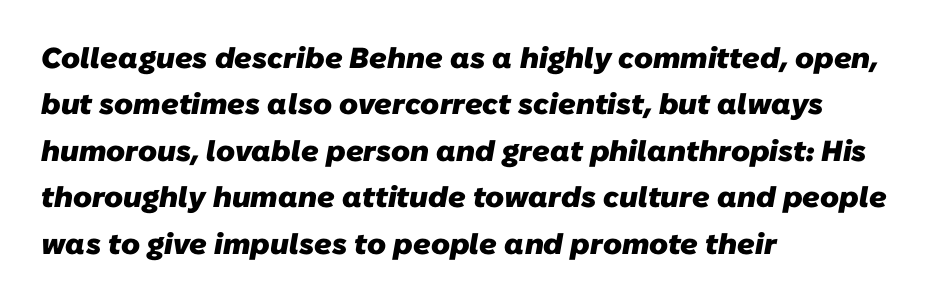
This sample uses a sans-serif face. Spacing verdict: proportional, widths tailored to each character. The area under the type is left untouched. Compared with a centered layout, this one pins lines to the left instead.
